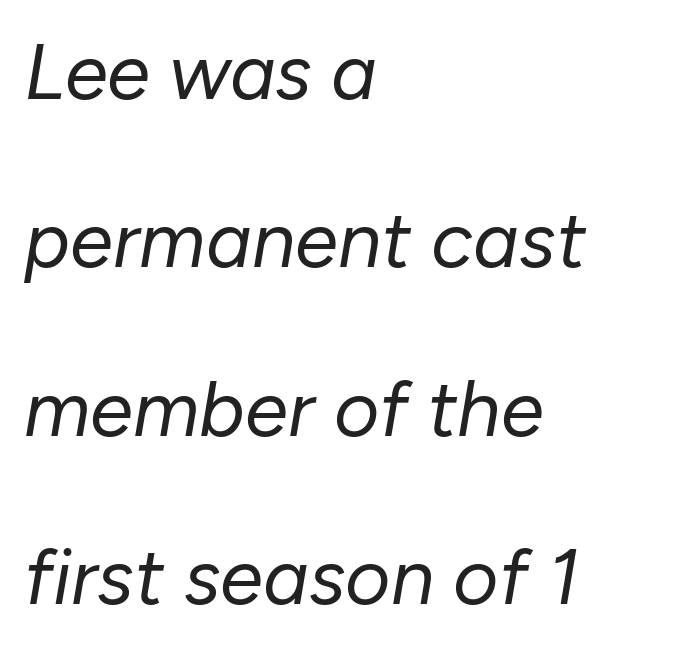
Q: Is the text bold? A: No.
Q: Is the text italic (slanted)? A: Yes, it leans right by about 10 degrees.
Q: Is the text underlined? A: No.
Q: How is the paragraph aligned? A: Left-aligned.
Q: Is the spacing between letters normal or unusually wide? A: Normal.
Q: Is the spacing between lines tight, normal or loose? A: Loose.
Q: Width (condensed, normal, or wide)? A: Normal.
Q: Stroke contrast? A: Low.
Q: x-height? A: Medium.
Q: Monospaced? A: No.
